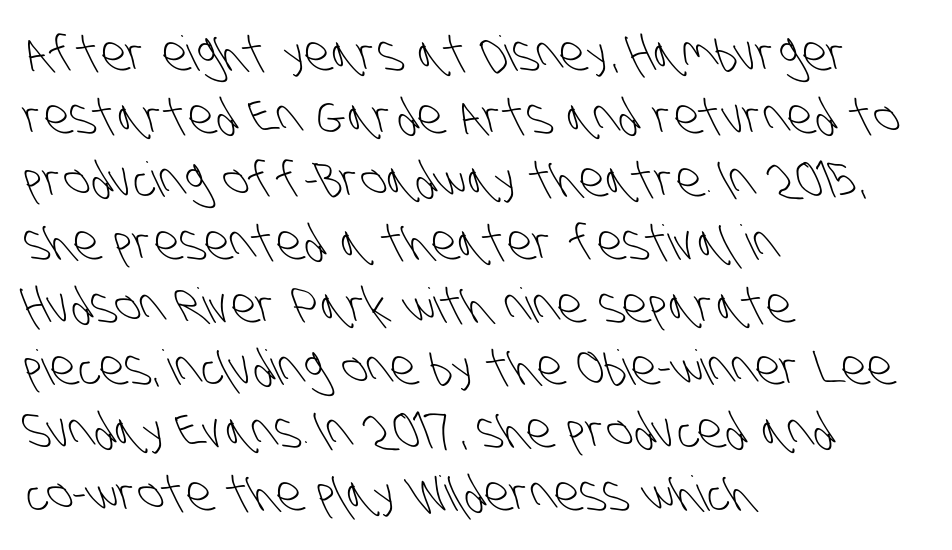
The image shows 48 px light, condensed sans-serif type; set left-aligned, normal line spacing (1.31x), normal letter spacing, not underlined; low stroke contrast and a large x-height.
